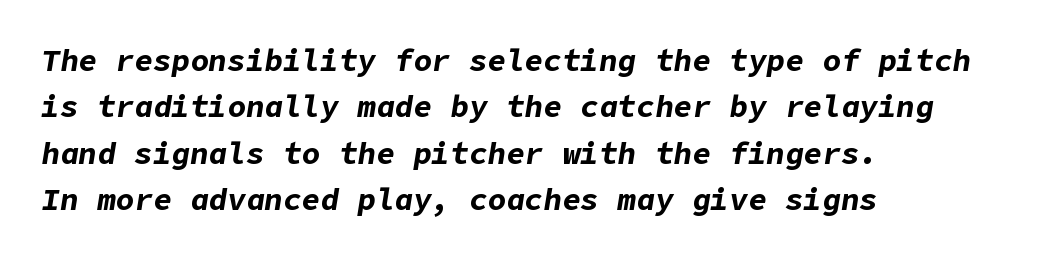
The lines sit at an ordinary, default distance from one another. There is no visible air inserted between adjacent glyphs. These words are printed bold, with thick strokes throughout. Quick note: underline off. This sample uses an oblique cut, with every glyph tilted off the vertical. The paragraph has a hard left edge and a soft right edge.
